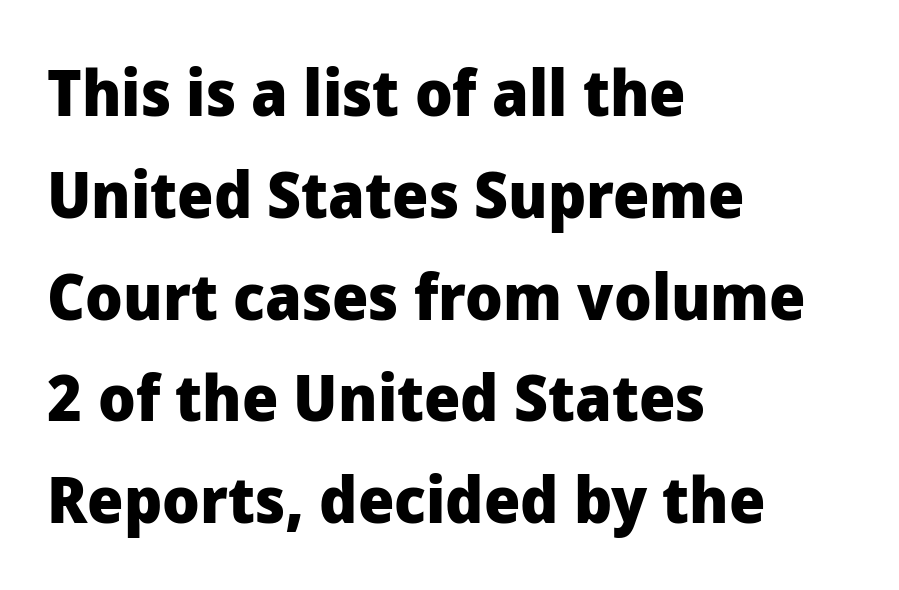
Q: Is the text bold? A: Yes.
Q: Is the text italic (slanted)? A: No, it is upright.
Q: Is the typeface a serif or a sans-serif typeface? A: Sans-serif.
Q: Is the text underlined? A: No.
Q: How is the paragraph aligned? A: Left-aligned.
Q: Is the spacing between letters normal or unusually wide? A: Normal.
Q: Is the spacing between lines tight, normal or loose? A: Normal.
Q: Width (condensed, normal, or wide)? A: Normal.
Q: Stroke contrast? A: Low.
Q: x-height? A: Medium.
Q: Monospaced? A: No.
